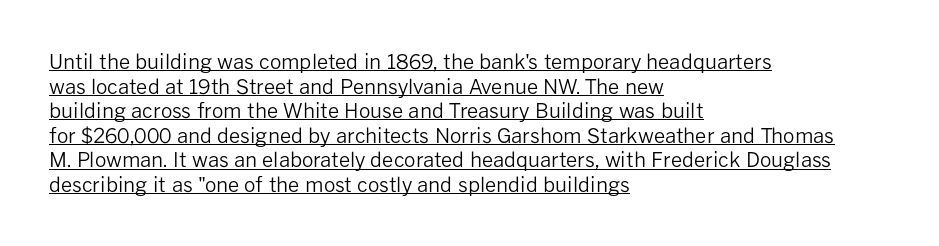
Q: Is the text bold? A: No.
Q: Is the text italic (slanted)? A: No, it is upright.
Q: Is the text underlined? A: Yes.
Q: How is the paragraph aligned? A: Left-aligned.
Q: Is the spacing between letters normal or unusually wide? A: Normal.
